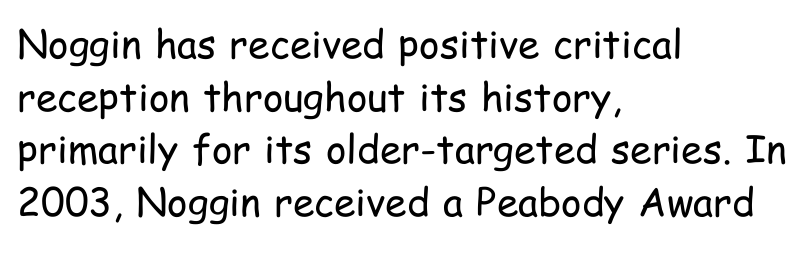
The designer left line spacing at the default. The passage shown has conventional tracking throughout. Every character sits straight up, as roman type does. On a weight scale, this lands at 450 or below.
